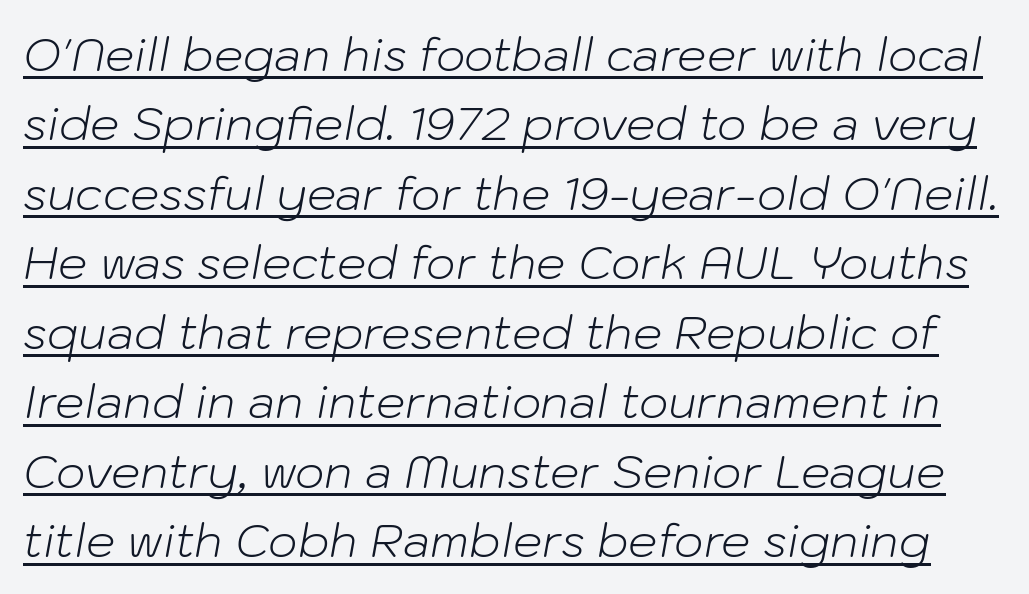
{"italic": "yes", "lean": "right", "slant_degrees": 10, "bold": "no", "weight": "light", "width": "normal", "stroke_contrast": "low", "x_height": "medium", "monospaced": "no", "underline": "yes", "line_spacing": "normal", "line_spacing_ratio": 1.51, "letter_spacing": "normal", "letter_spacing_em": 0.0, "glyph_px": 46}
